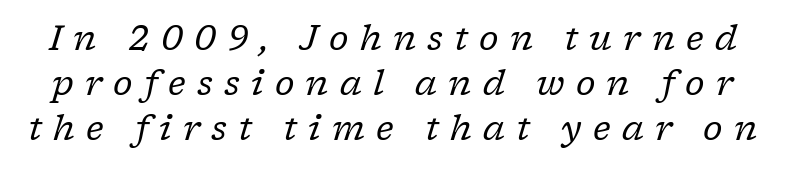
{"serif": "yes", "italic": "yes", "lean": "right", "slant_degrees": 17, "bold": "no", "weight": "regular", "width": "normal", "stroke_contrast": "low", "x_height": "medium", "monospaced": "no", "underline": "no", "line_spacing": "normal", "line_spacing_ratio": 1.33, "letter_spacing": "wide", "letter_spacing_em": 0.33, "glyph_px": 34}
